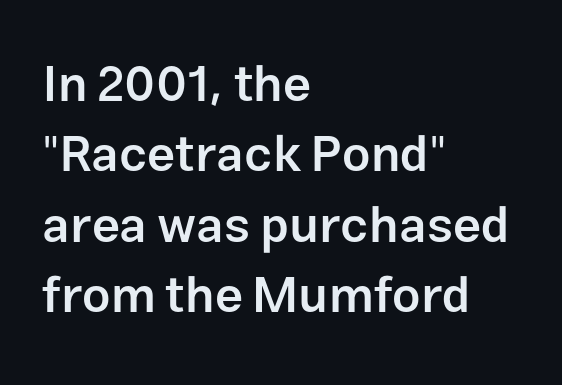
The image shows 50 px semibold sans-serif type, upright; set left-aligned, normal line spacing (1.41x), normal letter spacing, not underlined; low stroke contrast and a medium x-height.
